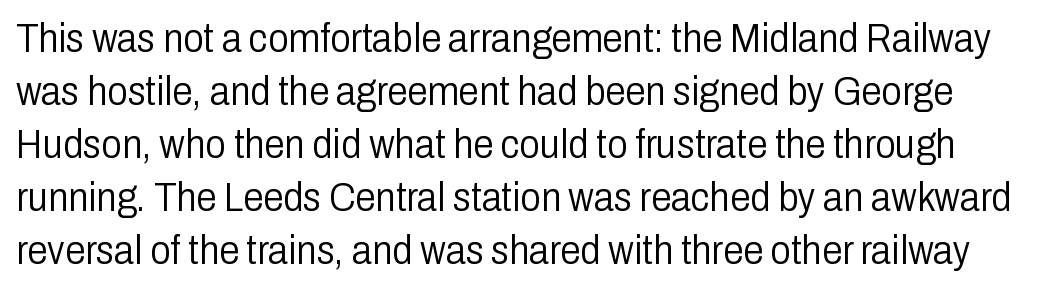
The image shows 41 px light, condensed sans-serif type, upright; set normal line spacing (1.29x), normal letter spacing, not underlined; low stroke contrast and a medium x-height.
